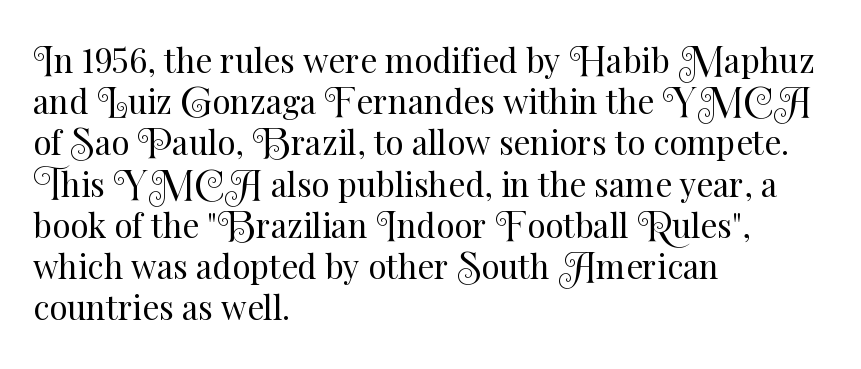
Q: Is the text bold? A: No.
Q: Is the text italic (slanted)? A: No, it is upright.
Q: Is the text underlined? A: No.
Q: How is the paragraph aligned? A: Left-aligned.
Q: Is the spacing between letters normal or unusually wide? A: Normal.
Q: Is the spacing between lines tight, normal or loose? A: Normal.
Q: Width (condensed, normal, or wide)? A: Normal.
Q: Stroke contrast? A: Medium.
Q: x-height? A: Small.
Q: Monospaced? A: No.
